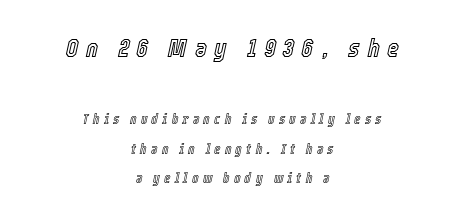
Q: Is the text italic (slanted)? A: Yes, it leans right by about 12 degrees.
Q: Is the text underlined? A: No.
Q: How is the paragraph aligned? A: Centered.
Q: Is the spacing between letters normal or unusually wide? A: Unusually wide.
Q: Is the spacing between lines tight, normal or loose? A: Loose.
Q: Which block of text is set in a larger size, the first (top) or the second (bottom)? A: The first (top) one.
